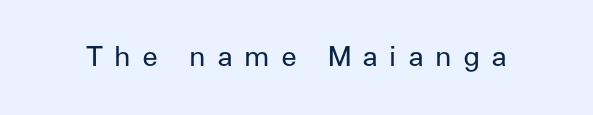
The image shows 28 px regular-weight sans-serif type, upright; set unusually wide letter spacing (+0.4 em), not underlined; low stroke contrast and a medium x-height.
